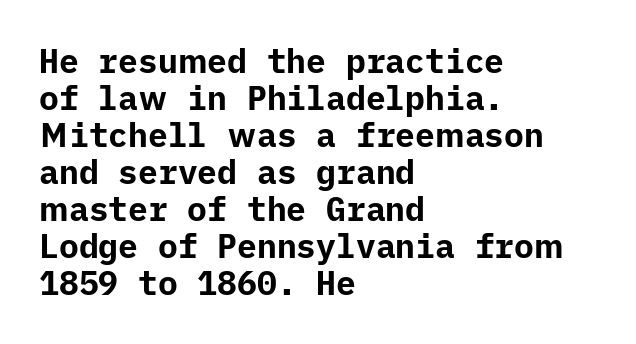
The image shows 33 px bold sans-serif type, upright; set left-aligned, tight line spacing (1.12x), normal letter spacing, not underlined; low stroke contrast and a medium x-height.
